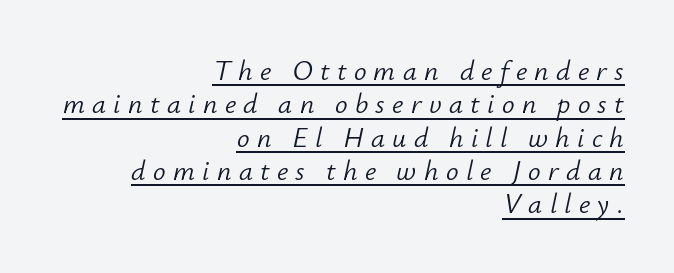
The image shows 28 px light type, italic (leaning right); set right-aligned, line spacing 1.19x, unusually wide letter spacing (+0.26 em), underlined; low stroke contrast and a small x-height.
